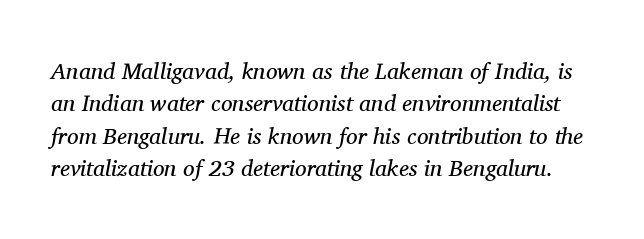
Q: Is the text bold? A: No.
Q: Is the text italic (slanted)? A: Yes, it leans right by about 11 degrees.
Q: Is the text underlined? A: No.
Q: Is the spacing between letters normal or unusually wide? A: Normal.
Q: Is the spacing between lines tight, normal or loose? A: Normal.
